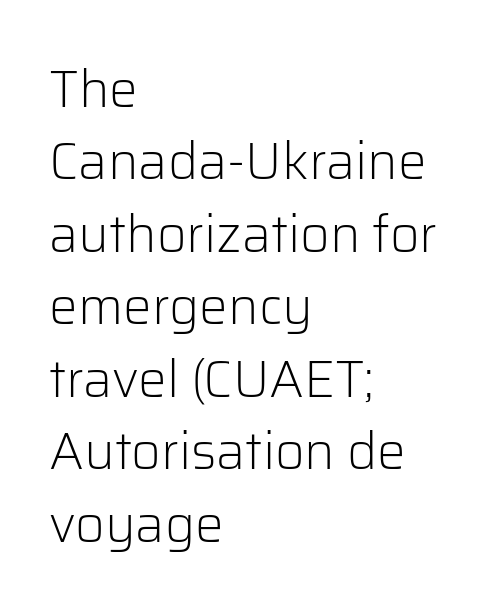
{"serif": "no", "italic": "no", "bold": "no", "weight": "light", "width": "normal", "stroke_contrast": "low", "x_height": "medium", "monospaced": "no", "underline": "no", "align": "left", "line_spacing": "normal", "line_spacing_ratio": 1.42, "letter_spacing": "normal", "letter_spacing_em": 0.0, "glyph_px": 51}
